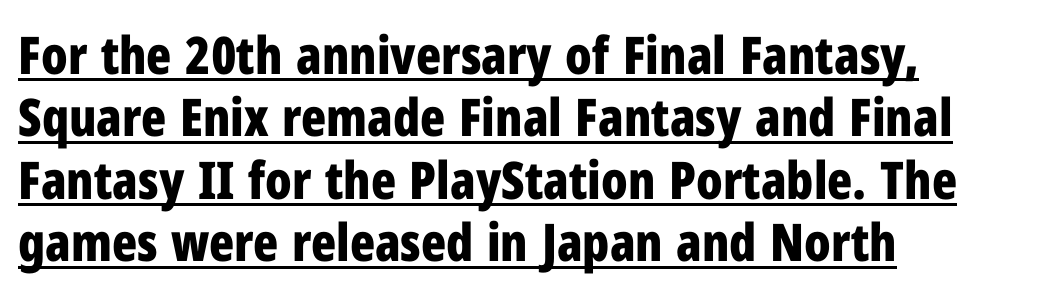
The image shows 52 px bold, condensed sans-serif type, upright; set left-aligned, line spacing 1.2x, normal letter spacing, underlined; low stroke contrast and a medium x-height.
